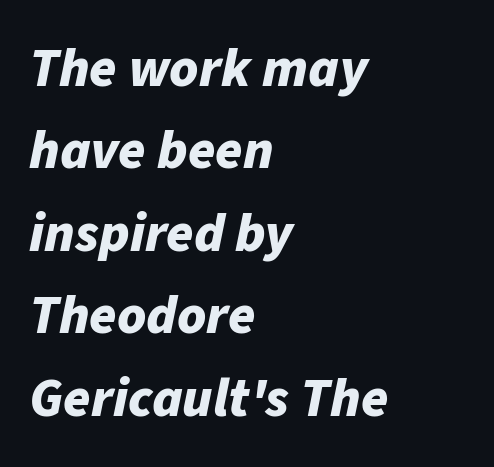
The image shows 55 px bold type, italic (leaning right); set left-aligned, normal line spacing (1.5x), normal letter spacing, not underlined; low stroke contrast and a medium x-height.
